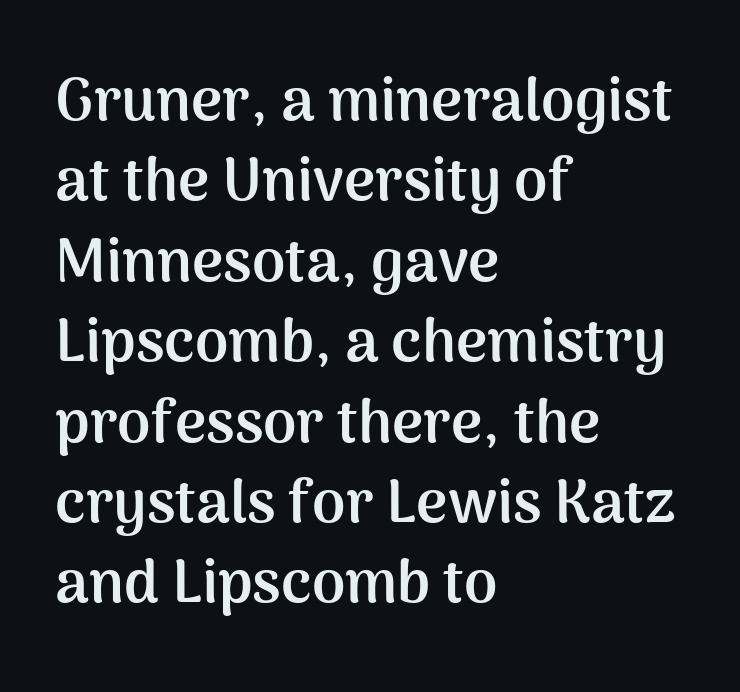
{"serif": "no", "italic": "no", "bold": "yes", "weight": "semibold", "width": "normal", "stroke_contrast": "medium", "x_height": "medium", "monospaced": "no", "underline": "no", "align": "left", "line_spacing": "normal", "line_spacing_ratio": 1.34, "letter_spacing": "normal", "letter_spacing_em": 0.0, "glyph_px": 60}
